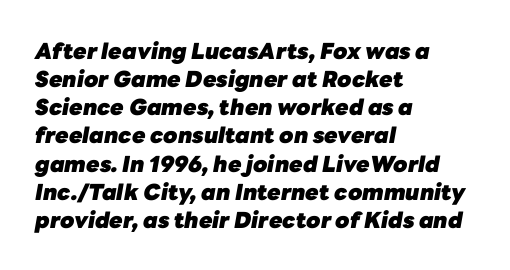
Tracking value appears to be zero — textbook default spacing. The face used here has the dense, thick strokes of a bold. Horizontally, the lines are justified to the leading edge only. The passage shown stacks its lines at a standard gap. The rendering applies a slant to the glyphs. The string is rendered with underlining switched off.
